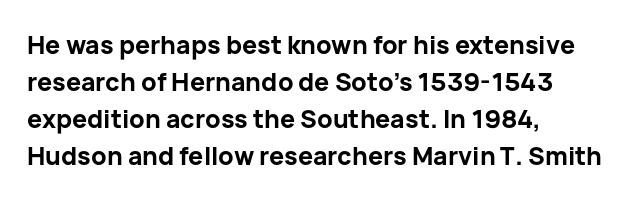
The image shows 25 px bold type, upright; set left-aligned, normal line spacing (1.48x), normal letter spacing, not underlined.
